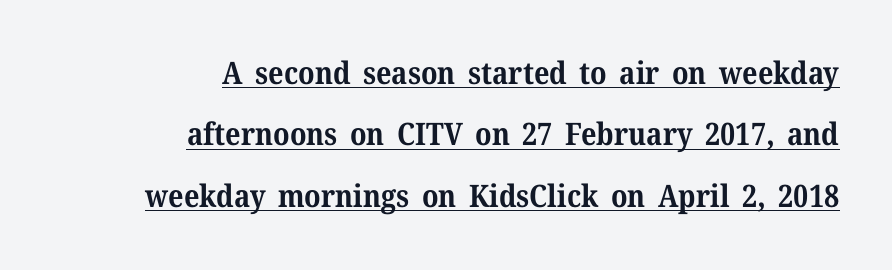
The image shows 31 px bold serif type, upright; set right-aligned, loose line spacing (1.98x), normal letter spacing, underlined; medium stroke contrast and a medium x-height.
